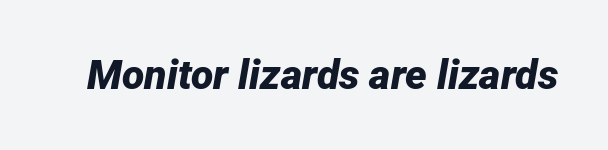
The image shows 41 px bold type, italic (leaning right); set normal letter spacing, not underlined; low stroke contrast and a medium x-height.
